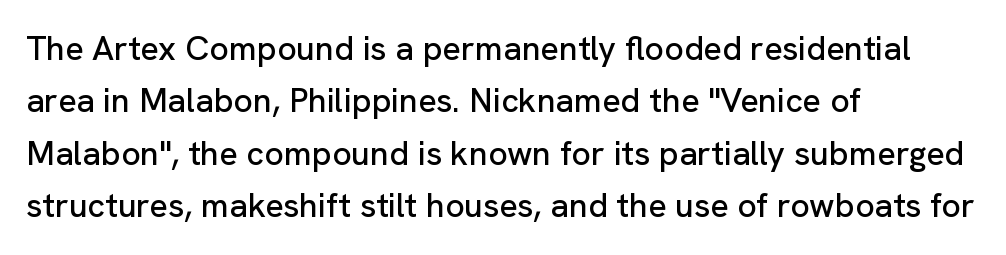
The image shows 34 px sans-serif type, upright; set left-aligned, normal line spacing (1.54x), normal letter spacing, not underlined; low stroke contrast and a medium x-height.
